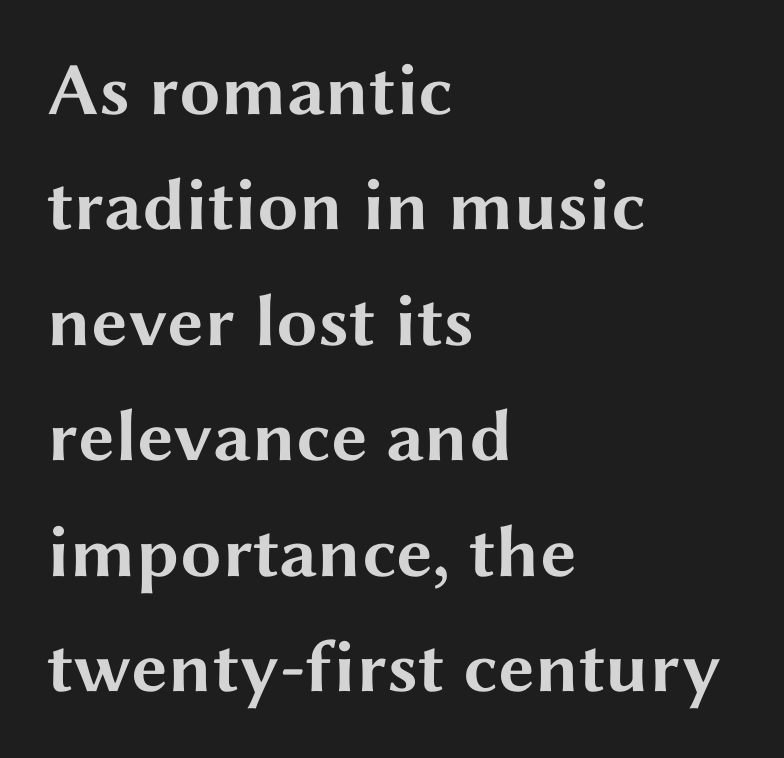
Q: Is the text bold? A: Yes.
Q: Is the text italic (slanted)? A: No, it is upright.
Q: Is the typeface a serif or a sans-serif typeface? A: Sans-serif.
Q: Is the text underlined? A: No.
Q: How is the paragraph aligned? A: Left-aligned.
Q: Is the spacing between letters normal or unusually wide? A: Normal.
Q: Is the spacing between lines tight, normal or loose? A: Normal.
Q: Width (condensed, normal, or wide)? A: Wide.
Q: Stroke contrast? A: Medium.
Q: x-height? A: Medium.
Q: Monospaced? A: No.
